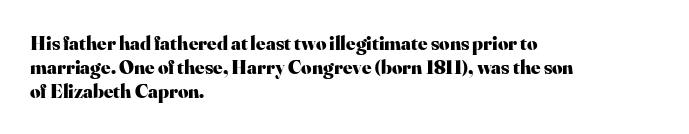
The image shows 20 px bold type, upright; set left-aligned, line spacing 1.2x, normal letter spacing, not underlined.
